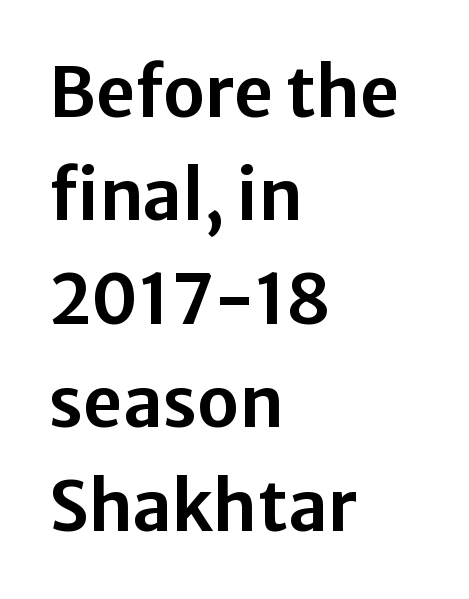
{"serif": "no", "italic": "no", "width": "normal", "stroke_contrast": "low", "x_height": "medium", "monospaced": "no", "underline": "no", "align": "left", "line_spacing": "normal", "line_spacing_ratio": 1.5, "letter_spacing": "normal", "letter_spacing_em": 0.0, "glyph_px": 69}
